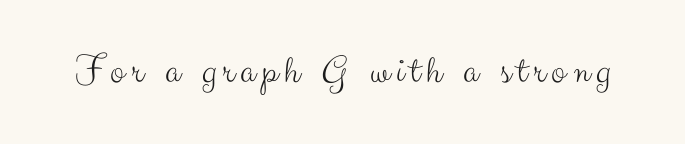
{"serif": "no", "bold": "no", "weight": "light", "width": "normal", "stroke_contrast": "medium", "x_height": "small", "monospaced": "no", "underline": "no", "glyph_px": 42}
